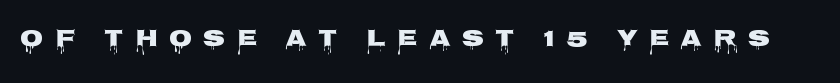
The image shows 24 px bold type, upright; set unusually wide letter spacing (+0.47 em), not underlined.
